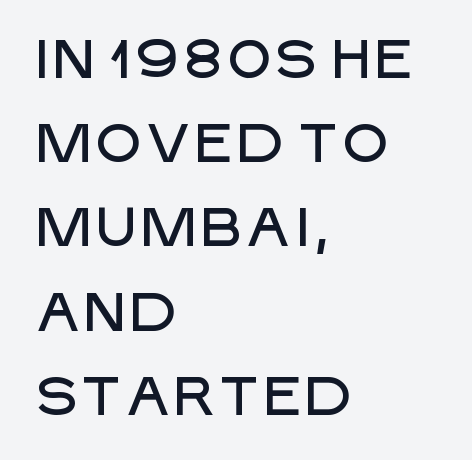
Grotesque or geometric, the face here clearly has no serifs. A typesetter would call this leading conventional body-copy spacing. The gaps between neighbouring characters are ordinary and unremarkable. Ordinary non-slanted type is in use. Glance below the letters and you will spot only blank space. Proportional: the letters do not fall into vertical columns.
